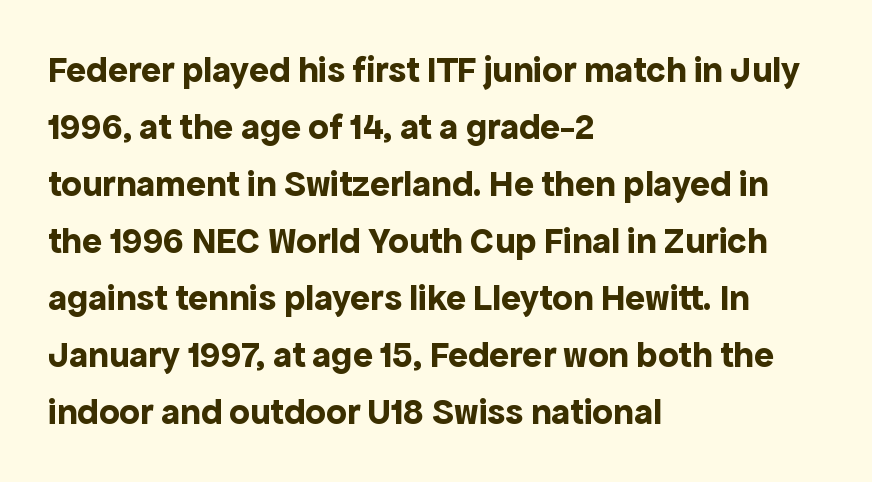
Q: Is the text bold? A: Yes.
Q: Is the text italic (slanted)? A: No, it is upright.
Q: Is the typeface a serif or a sans-serif typeface? A: Sans-serif.
Q: Is the text underlined? A: No.
Q: How is the paragraph aligned? A: Left-aligned.
Q: Is the spacing between letters normal or unusually wide? A: Normal.
Q: Is the spacing between lines tight, normal or loose? A: Normal.
Q: Width (condensed, normal, or wide)? A: Normal.
Q: x-height? A: Medium.
Q: Monospaced? A: No.
